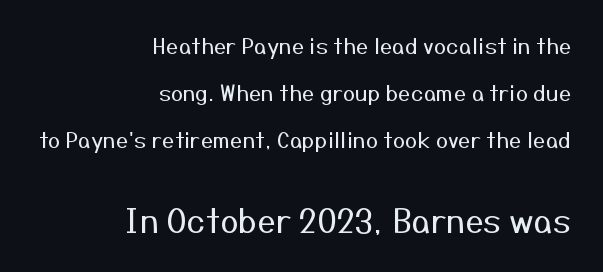
The image shows 33 px regular-weight sans-serif type, upright; set right-aligned, loose line spacing (2.14x), normal letter spacing, not underlined; the second (bottom) block is 1.5x larger; medium stroke contrast and a medium x-height.
